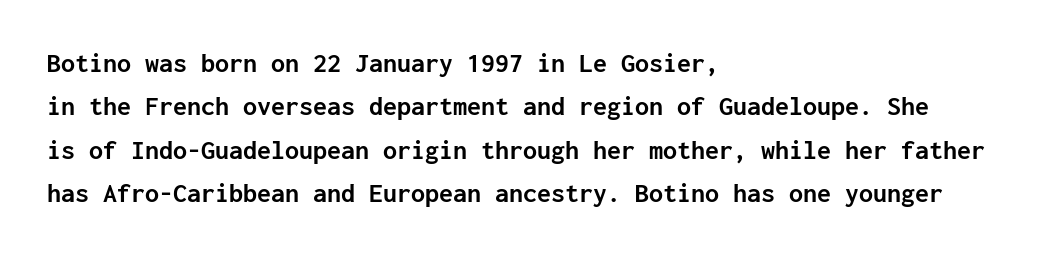
Plain, unruled lines of type. How would I describe the line gaps? Plain and ordinary. Designer's note — italics off, roman on. Typographically, this falls in the sans-serif category. Short note: letters normally spaced. You'd pick this weight for a headline — it's a proper bold.
